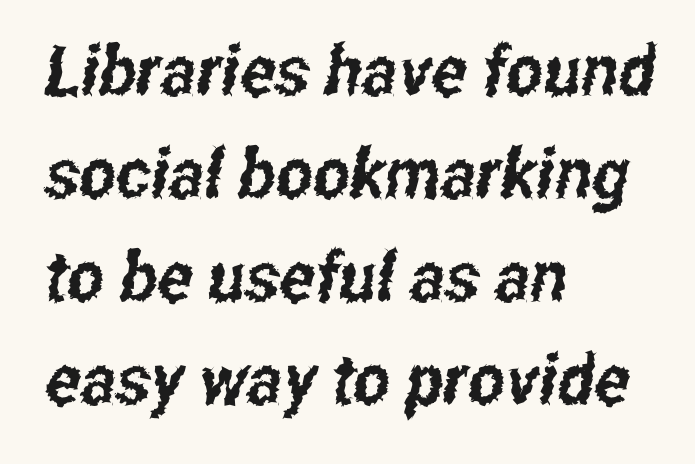
{"serif": "no", "width": "condensed", "stroke_contrast": "low", "x_height": "medium", "monospaced": "no", "underline": "no", "align": "left", "line_spacing": "normal", "line_spacing_ratio": 1.47, "letter_spacing": "normal", "letter_spacing_em": 0.0, "glyph_px": 70}
